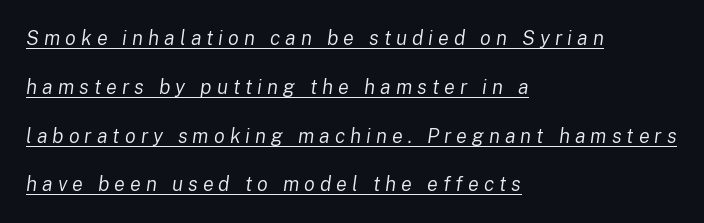
The image shows 20 px text type, italic (leaning right); set left-aligned, loose line spacing (2.44x), unusually wide letter spacing (+0.25 em), underlined.
